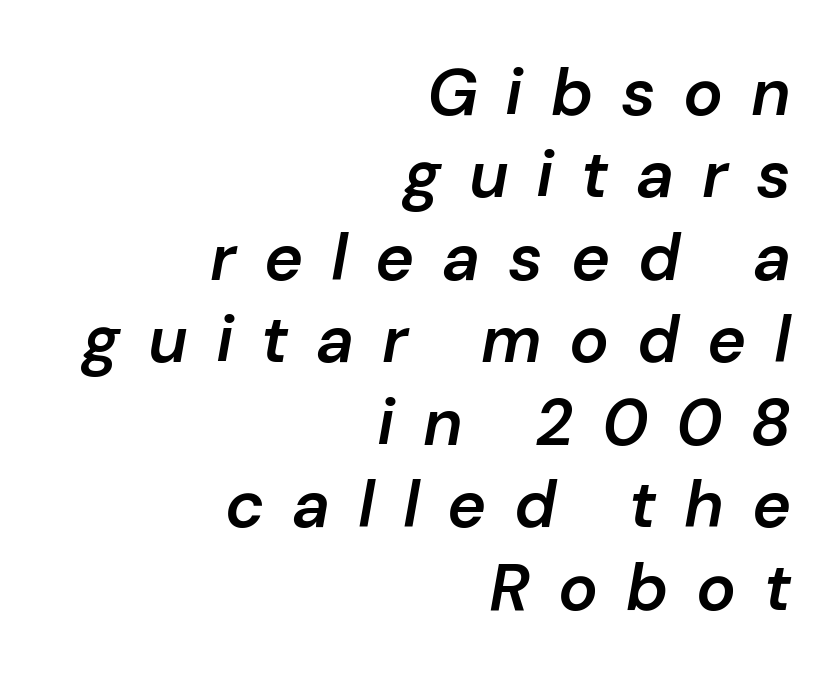
The image shows 66 px semibold type, italic (leaning right); set right-aligned, normal line spacing (1.25x), unusually wide letter spacing (+0.42 em), not underlined; low stroke contrast and a medium x-height.
